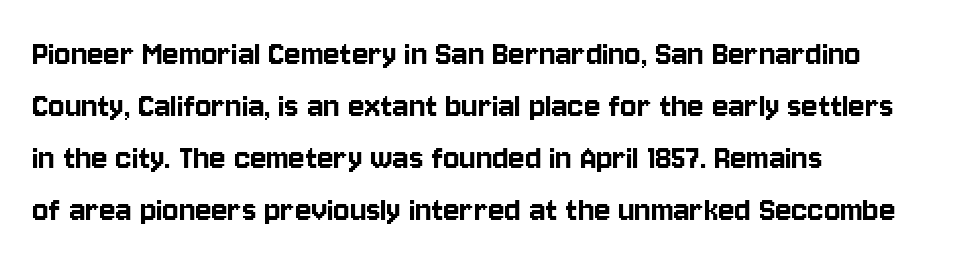
{"serif": "no", "italic": "no", "width": "condensed", "stroke_contrast": "low", "x_height": "large", "monospaced": "no", "underline": "no", "align": "left", "line_spacing": "normal", "line_spacing_ratio": 1.37, "letter_spacing": "normal", "letter_spacing_em": 0.0, "glyph_px": 38}
